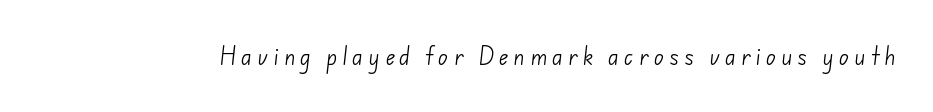
{"bold": "no", "underline": "no", "letter_spacing": "wide", "letter_spacing_em": 0.23, "glyph_px": 21}
